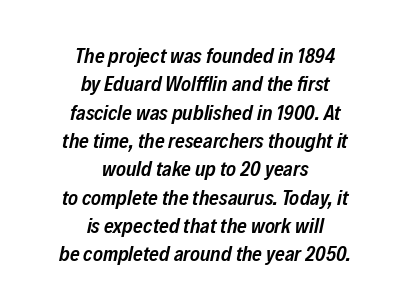
The image shows 21 px text type, italic (leaning right); set centered, normal line spacing (1.35x), normal letter spacing, not underlined.
